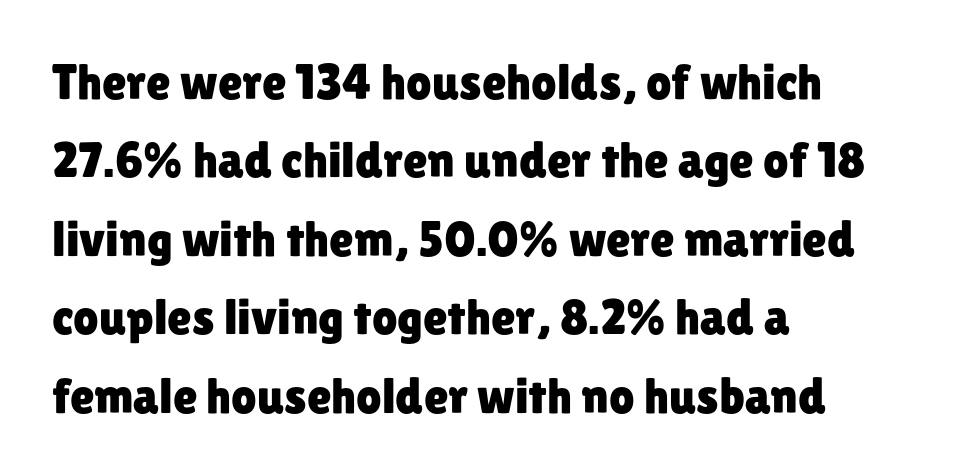
Q: Is the text italic (slanted)? A: No, it is upright.
Q: Is the typeface a serif or a sans-serif typeface? A: Sans-serif.
Q: Is the text underlined? A: No.
Q: How is the paragraph aligned? A: Left-aligned.
Q: Is the spacing between letters normal or unusually wide? A: Normal.
Q: Is the spacing between lines tight, normal or loose? A: Normal.
Q: Width (condensed, normal, or wide)? A: Normal.
Q: Stroke contrast? A: Low.
Q: x-height? A: Medium.
Q: Monospaced? A: No.
